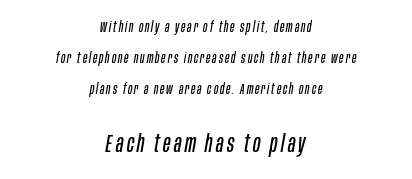
The image shows 24 px text type, italic (leaning right); set centered, loose line spacing (2.21x), not underlined; the second (bottom) block is 1.71x larger.
